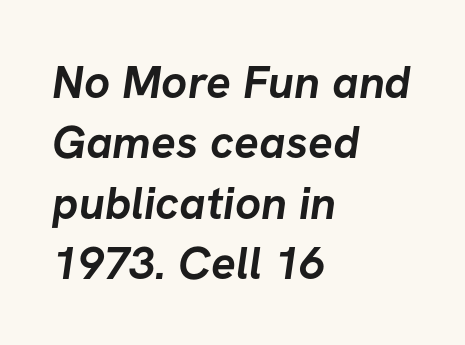
{"serif": "no", "bold": "yes", "weight": "semibold", "width": "normal", "stroke_contrast": "low", "x_height": "medium", "monospaced": "no", "underline": "no", "align": "left", "line_spacing": "normal", "line_spacing_ratio": 1.31, "letter_spacing": "normal", "letter_spacing_em": 0.0, "glyph_px": 46}
